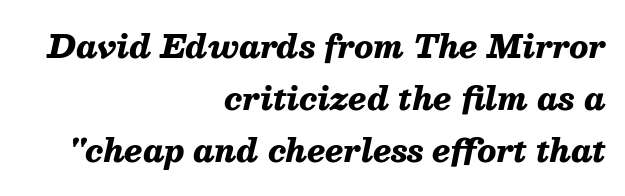
{"italic": "yes", "lean": "right", "slant_degrees": 13, "bold": "yes", "weight": "heavy", "width": "normal", "stroke_contrast": "medium", "x_height": "medium", "monospaced": "no", "underline": "no", "align": "right", "line_spacing": "normal", "line_spacing_ratio": 1.68, "letter_spacing": "normal", "letter_spacing_em": 0.0, "glyph_px": 31}
